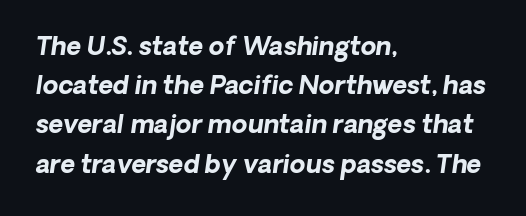
Q: Is the text bold? A: Yes.
Q: Is the text underlined? A: No.
Q: How is the paragraph aligned? A: Left-aligned.
Q: Is the spacing between letters normal or unusually wide? A: Normal.
Q: Is the spacing between lines tight, normal or loose? A: Normal.
